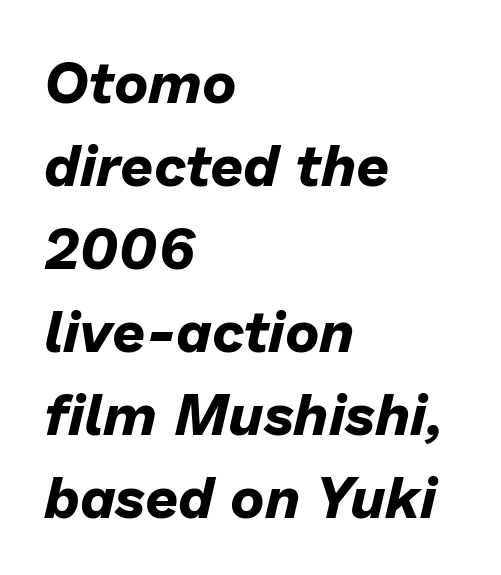
No word sits above an underline. Teacher's note: observe the even left margin — that is flush-left alignment. Think of a printed novel: that variable character pitch is what you see here. The gaps between neighbouring characters are ordinary and unremarkable.
